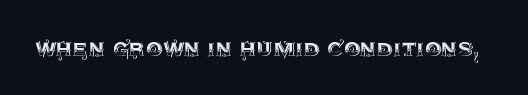
Is there any slant? The stems are plumb. Descenders are the only things crossing below the line. The line texture is even and compact thanks to regular tracking.
